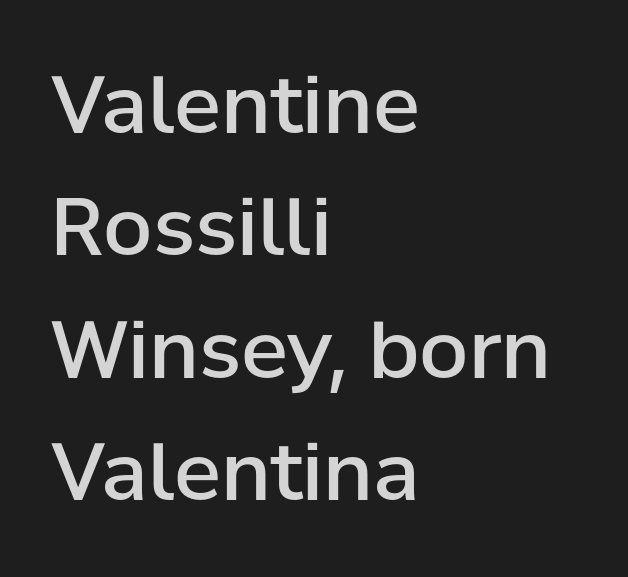
Q: Is the text bold? A: Semi-bold.
Q: Is the text italic (slanted)? A: No, it is upright.
Q: Is the typeface a serif or a sans-serif typeface? A: Sans-serif.
Q: Is the text underlined? A: No.
Q: How is the paragraph aligned? A: Left-aligned.
Q: Is the spacing between letters normal or unusually wide? A: Normal.
Q: Is the spacing between lines tight, normal or loose? A: Normal.
Q: Width (condensed, normal, or wide)? A: Normal.
Q: Stroke contrast? A: Low.
Q: x-height? A: Medium.
Q: Monospaced? A: No.
